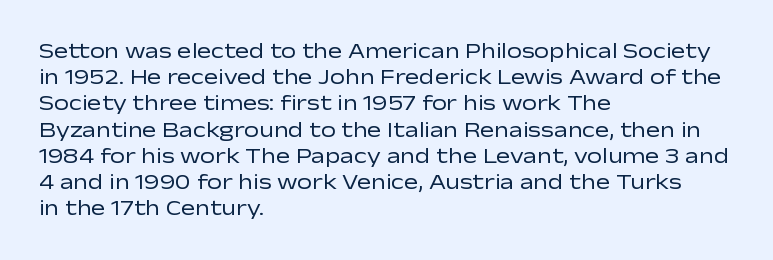
Does extra space separate the letters? No, they use regular spacing. Layout note: lines flush left. The area under the type is left untouched. This reads as an unemphasized weight, regular at the heaviest. This is roman type, the default non-slanted kind. Vertical spacing — default.
